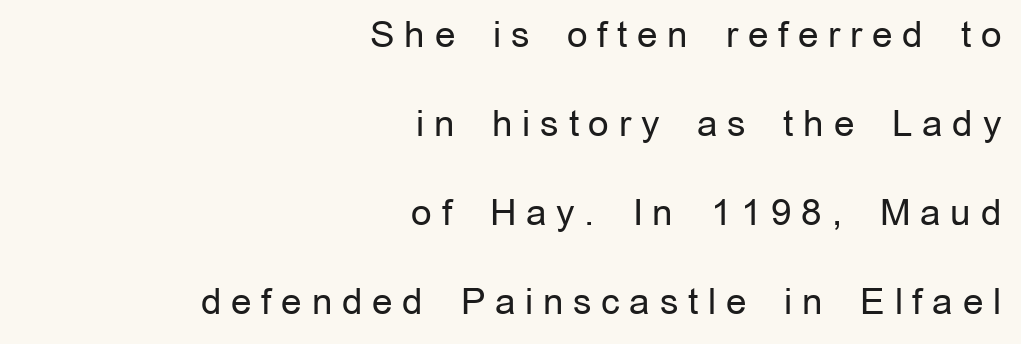
The image shows 36 px regular-weight sans-serif type, upright; set right-aligned, loose line spacing (2.47x), unusually wide letter spacing (+0.27 em), not underlined; low stroke contrast and a medium x-height.
